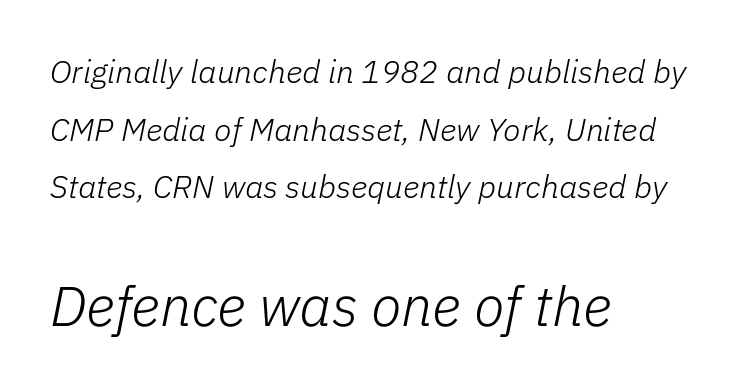
Varying glyph widths throughout — classic text-font behaviour. The baseline area is clear. Compared with typical body copy, the letter spacing here is the same. Is the type slanted? Yes — the strokes lean at a clear angle.
